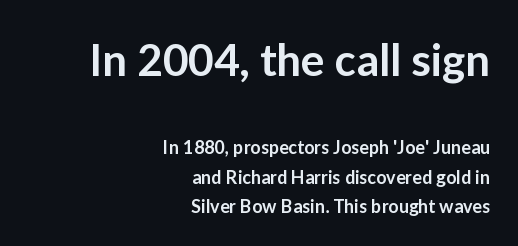
{"serif": "no", "italic": "no", "bold": "semi", "weight": "semibold", "width": "normal", "stroke_contrast": "low", "x_height": "medium", "monospaced": "no", "underline": "no", "align": "right", "line_spacing": "normal", "line_spacing_ratio": 1.62, "letter_spacing": "normal", "letter_spacing_em": 0.0, "larger_block": "first", "size_ratio": 2.44, "glyph_px": 44}
